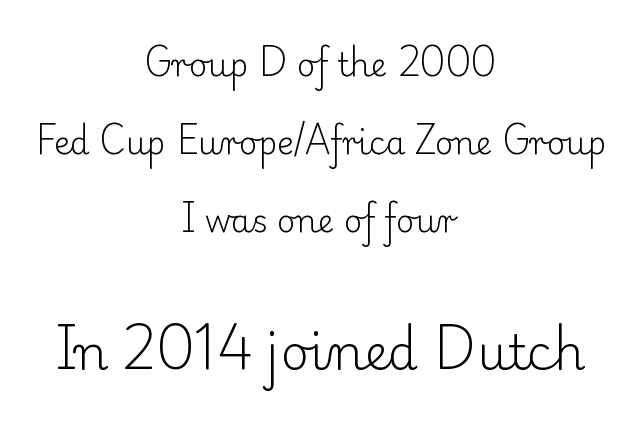
The image shows 48 px light type, upright; set centered, loose line spacing (2.43x), normal letter spacing, not underlined; the second (bottom) block is 1.5x larger; low stroke contrast and a small x-height.
